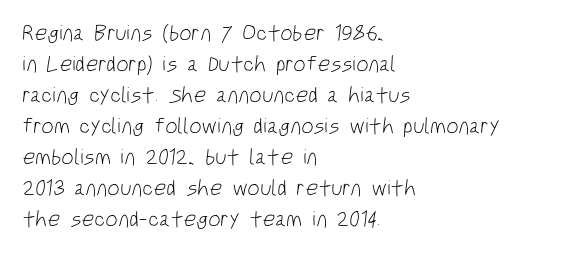
The image shows 22 px text type; set left-aligned, normal line spacing (1.41x), normal letter spacing, not underlined.
